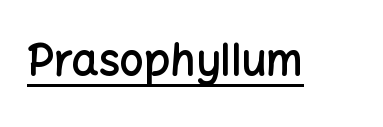
{"serif": "no", "italic": "no", "bold": "semi", "weight": "semibold", "width": "normal", "stroke_contrast": "low", "x_height": "medium", "monospaced": "no", "underline": "yes", "letter_spacing": "normal", "letter_spacing_em": 0.0, "glyph_px": 43}
